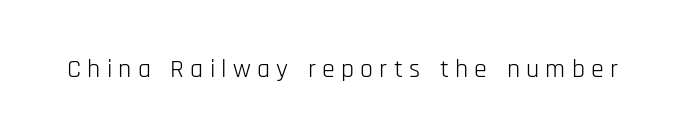
The image shows 26 px text type, upright; set unusually wide letter spacing (+0.24 em), not underlined.
